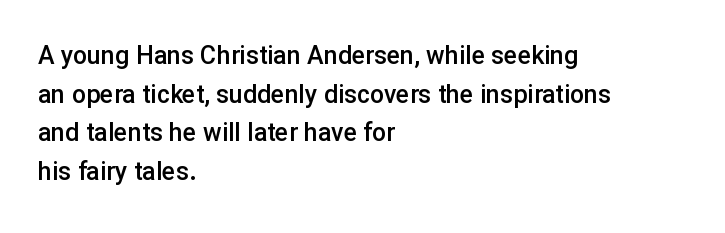
Q: Is the text bold? A: Semi-bold.
Q: Is the text italic (slanted)? A: No, it is upright.
Q: Is the text underlined? A: No.
Q: How is the paragraph aligned? A: Left-aligned.
Q: Is the spacing between letters normal or unusually wide? A: Normal.
Q: Is the spacing between lines tight, normal or loose? A: Normal.
